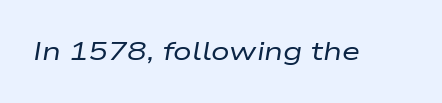
The image shows 26 px text type, italic (leaning right); set normal letter spacing, not underlined.
